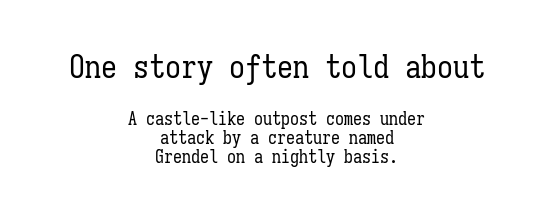
Block one is the big one; block two sits smaller underneath. Each row of text sits above clean, open space. Is this a fixed-width face? Yes — each glyph sits in an identical cell. Style check: upright. Students, note that the glyphs here touch the page at normal intervals. The designer dialed line spacing down below the default.
